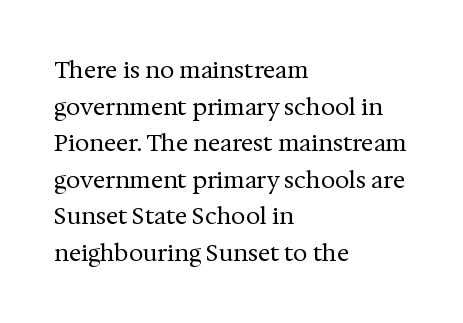
Notice how descenders clear the ascenders below comfortably — that's standard leading. Heft: none added — not bold. Posture: upright roman. The tracking reads as untouched default to a designer's eye. If you drew a ruler down the left edge, every line would touch it.
